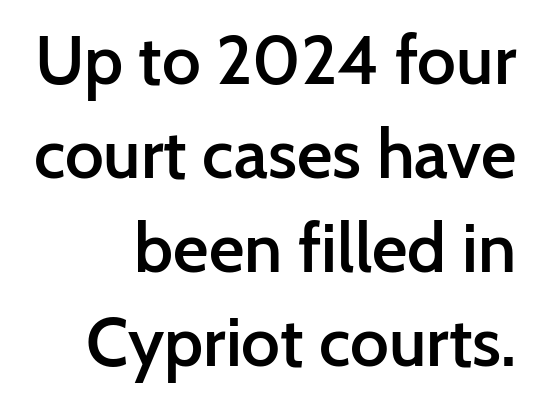
{"serif": "no", "italic": "no", "bold": "semi", "weight": "semibold", "width": "normal", "stroke_contrast": "low", "x_height": "medium", "monospaced": "no", "underline": "no", "align": "right", "line_spacing": "normal", "line_spacing_ratio": 1.36, "letter_spacing": "normal", "letter_spacing_em": 0.0, "glyph_px": 69}
